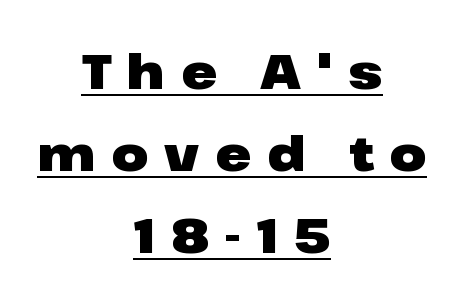
The glyphs are accompanied by a horizontal stroke just below them. How are the letters spaced? Widely, with obvious added tracking. Examine the stroke ends and you'll find no serifs. Do the characters align in a grid? No, the font is proportional. The rag falls on both sides of this text block equally. Posture: vertical.
